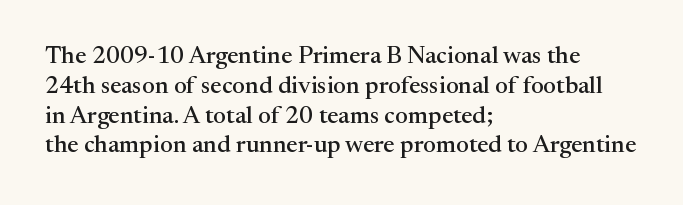
This sample uses an upright cut, with every glyph sitting square on the baseline. The space beneath each line is pristine and unruled. Short note: letters normally spaced. A classic flush-left, rag-right setting is used for this passage.
